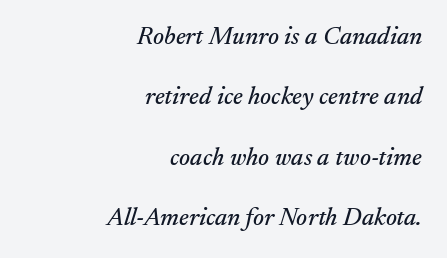
Q: Is the text italic (slanted)? A: Yes, it leans right by about 17 degrees.
Q: Is the text underlined? A: No.
Q: How is the paragraph aligned? A: Right-aligned.
Q: Is the spacing between letters normal or unusually wide? A: Normal.
Q: Is the spacing between lines tight, normal or loose? A: Loose.
